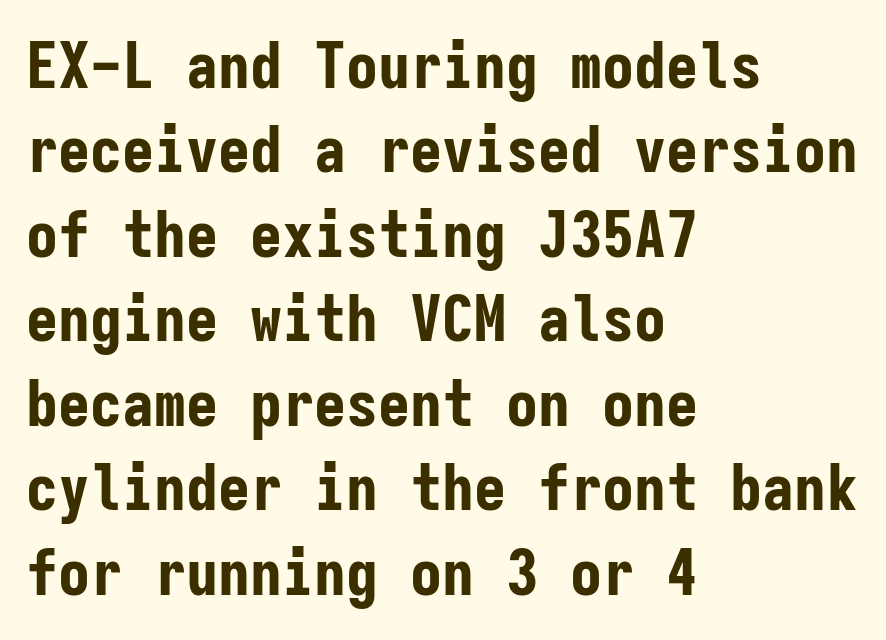
Q: Is the text bold? A: Yes.
Q: Is the text italic (slanted)? A: No, it is upright.
Q: Is the typeface a serif or a sans-serif typeface? A: Sans-serif.
Q: Is the text underlined? A: No.
Q: How is the paragraph aligned? A: Left-aligned.
Q: Is the spacing between letters normal or unusually wide? A: Normal.
Q: Is the spacing between lines tight, normal or loose? A: Normal.
Q: Width (condensed, normal, or wide)? A: Condensed.
Q: Stroke contrast? A: Low.
Q: x-height? A: Medium.
Q: Monospaced? A: Yes.
